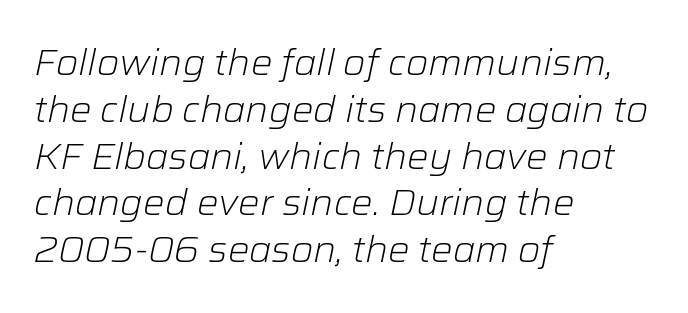
The image shows 36 px light type, italic (leaning right); set left-aligned, normal line spacing (1.3x), normal letter spacing, not underlined; low stroke contrast and a medium x-height.
